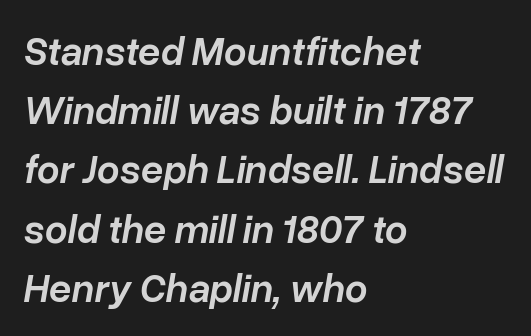
The image shows 40 px semibold type, italic (leaning right); set left-aligned, normal line spacing (1.48x), normal letter spacing, not underlined; low stroke contrast and a medium x-height.
